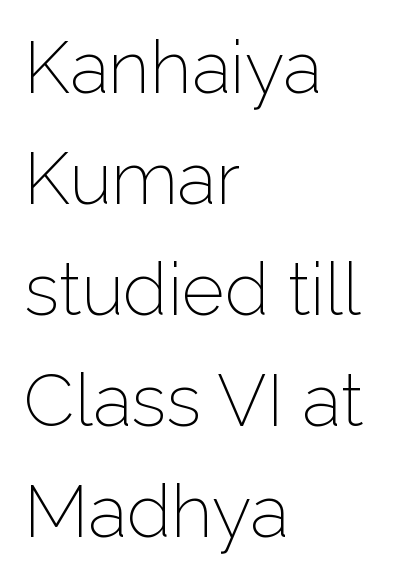
Q: Is the text bold? A: No.
Q: Is the text italic (slanted)? A: No, it is upright.
Q: Is the typeface a serif or a sans-serif typeface? A: Sans-serif.
Q: Is the text underlined? A: No.
Q: How is the paragraph aligned? A: Left-aligned.
Q: Is the spacing between letters normal or unusually wide? A: Normal.
Q: Is the spacing between lines tight, normal or loose? A: Normal.
Q: Width (condensed, normal, or wide)? A: Normal.
Q: Stroke contrast? A: Low.
Q: x-height? A: Medium.
Q: Monospaced? A: No.
